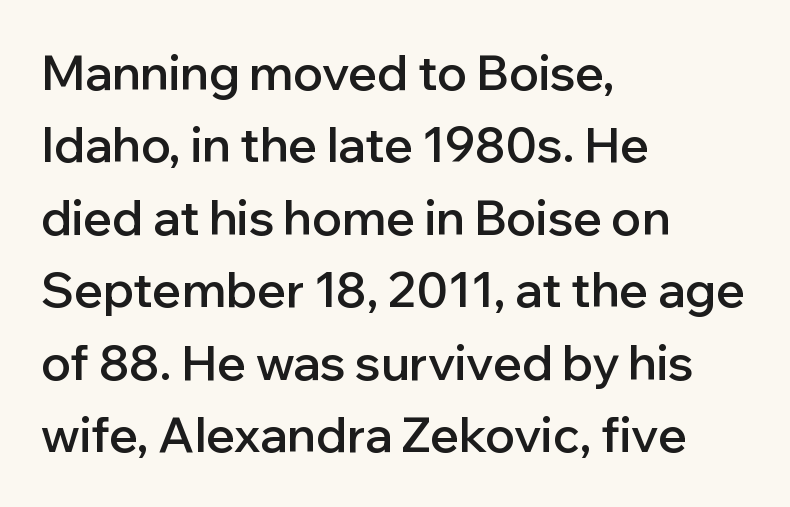
Q: Is the text bold? A: Semi-bold.
Q: Is the text italic (slanted)? A: No, it is upright.
Q: Is the typeface a serif or a sans-serif typeface? A: Sans-serif.
Q: Is the text underlined? A: No.
Q: How is the paragraph aligned? A: Left-aligned.
Q: Is the spacing between letters normal or unusually wide? A: Normal.
Q: Is the spacing between lines tight, normal or loose? A: Normal.
Q: Width (condensed, normal, or wide)? A: Normal.
Q: Stroke contrast? A: Low.
Q: x-height? A: Medium.
Q: Monospaced? A: No.
